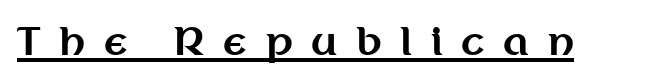
Q: Is the text bold? A: Yes.
Q: Is the text italic (slanted)? A: No, it is upright.
Q: Is the typeface a serif or a sans-serif typeface? A: Sans-serif.
Q: Is the text underlined? A: Yes.
Q: Is the spacing between letters normal or unusually wide? A: Unusually wide.
Q: Width (condensed, normal, or wide)? A: Normal.
Q: Stroke contrast? A: Medium.
Q: x-height? A: Medium.
Q: Monospaced? A: No.
